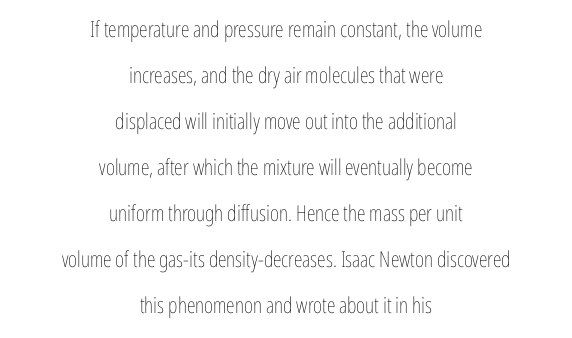
It's the straight-up-and-down kind of type. Has an underline been added? It has not. The block of text is sparse from top to bottom, with ample space between rows. The passage shown is not bold in any degree. The setting favours the middle, as headings and verse often do. A typesetter would call this zero additional tracking.
